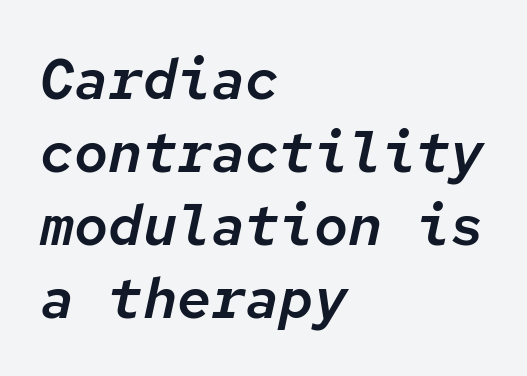
Q: Is the text italic (slanted)? A: Yes, it leans right by about 12 degrees.
Q: Is the text underlined? A: No.
Q: How is the paragraph aligned? A: Left-aligned.
Q: Is the spacing between letters normal or unusually wide? A: Normal.
Q: Is the spacing between lines tight, normal or loose? A: Normal.
Q: Width (condensed, normal, or wide)? A: Normal.
Q: Stroke contrast? A: Low.
Q: x-height? A: Medium.
Q: Monospaced? A: Yes.
